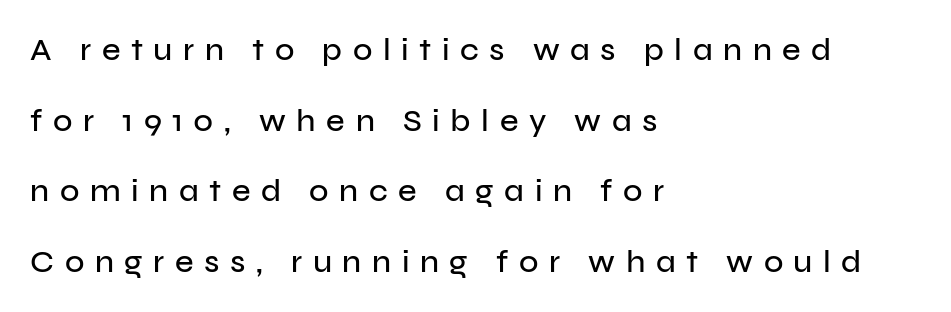
The image shows 32 px sans-serif type, upright; set left-aligned, loose line spacing (2.21x), unusually wide letter spacing (+0.33 em), not underlined; low stroke contrast and a medium x-height.
